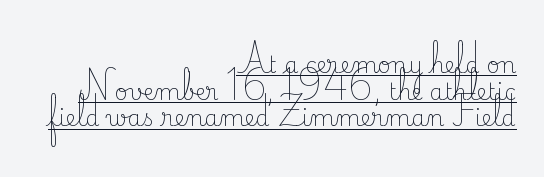
{"italic": "no", "bold": "no", "underline": "yes", "align": "right", "line_spacing_ratio": 1.16, "letter_spacing": "normal", "letter_spacing_em": 0.0, "glyph_px": 23}
